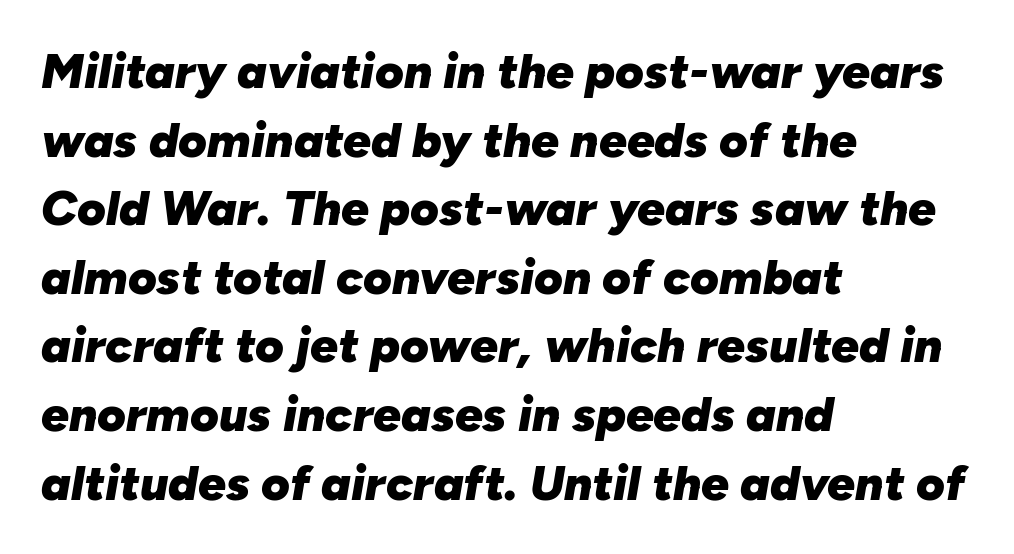
{"italic": "yes", "lean": "right", "slant_degrees": 10, "bold": "yes", "weight": "heavy", "width": "normal", "stroke_contrast": "low", "x_height": "medium", "monospaced": "no", "underline": "no", "align": "left", "line_spacing": "normal", "line_spacing_ratio": 1.4, "letter_spacing": "normal", "letter_spacing_em": 0.0, "glyph_px": 49}
